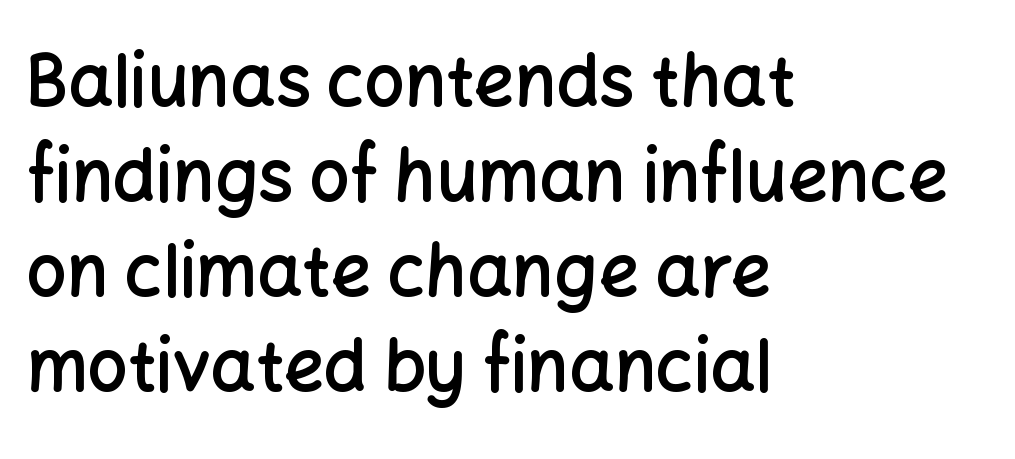
Q: Is the text bold? A: Semi-bold.
Q: Is the text italic (slanted)? A: No, it is upright.
Q: Is the typeface a serif or a sans-serif typeface? A: Sans-serif.
Q: Is the text underlined? A: No.
Q: How is the paragraph aligned? A: Left-aligned.
Q: Is the spacing between letters normal or unusually wide? A: Normal.
Q: Is the spacing between lines tight, normal or loose? A: Normal.
Q: Width (condensed, normal, or wide)? A: Normal.
Q: Stroke contrast? A: Low.
Q: x-height? A: Medium.
Q: Monospaced? A: No.
